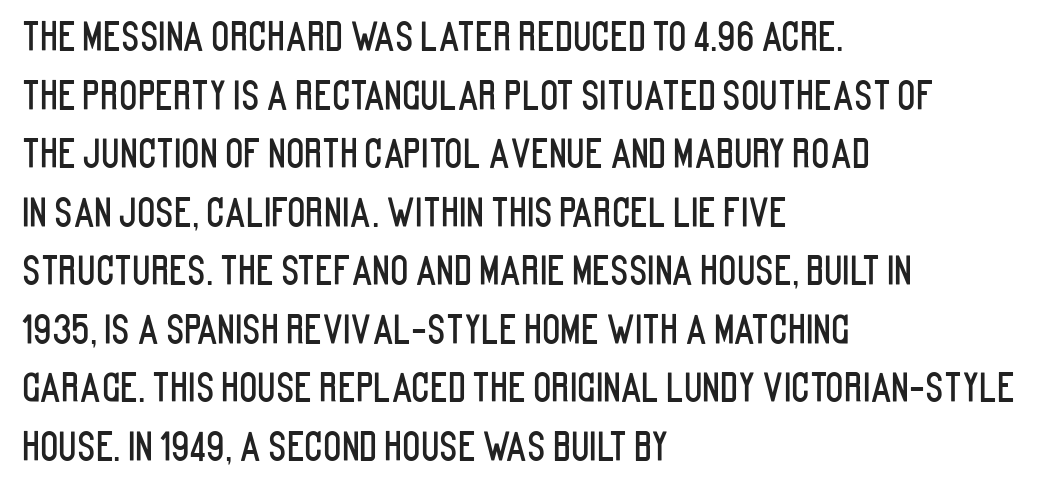
Q: Is the text italic (slanted)? A: No, it is upright.
Q: Is the typeface a serif or a sans-serif typeface? A: Sans-serif.
Q: Is the text underlined? A: No.
Q: How is the paragraph aligned? A: Left-aligned.
Q: Is the spacing between letters normal or unusually wide? A: Normal.
Q: Is the spacing between lines tight, normal or loose? A: Normal.
Q: Width (condensed, normal, or wide)? A: Condensed.
Q: Stroke contrast? A: Low.
Q: x-height? A: Large.
Q: Monospaced? A: No.
